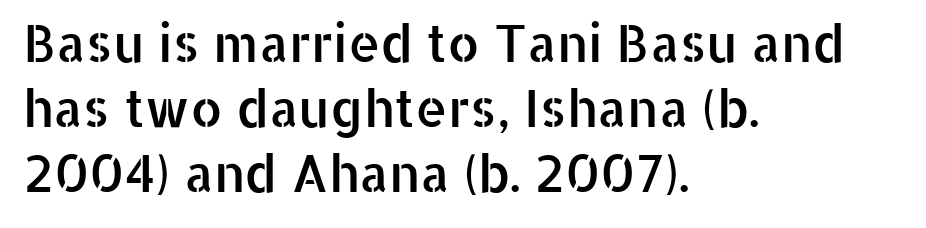
The passage shown has conventional tracking throughout. A typesetter would mark this as roman, not italic. No word sits above an underline. Unlike a traditional serif, this face leaves its strokes unadorned. Typeset ragged right — the left edge is the straight one.
